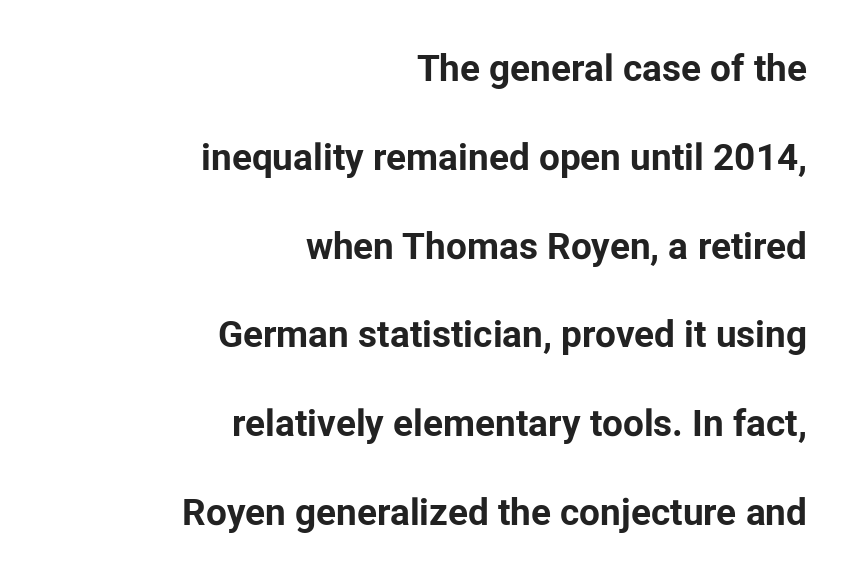
The image shows 37 px bold sans-serif type, upright; set right-aligned, loose line spacing (2.4x), normal letter spacing, not underlined; low stroke contrast and a medium x-height.
